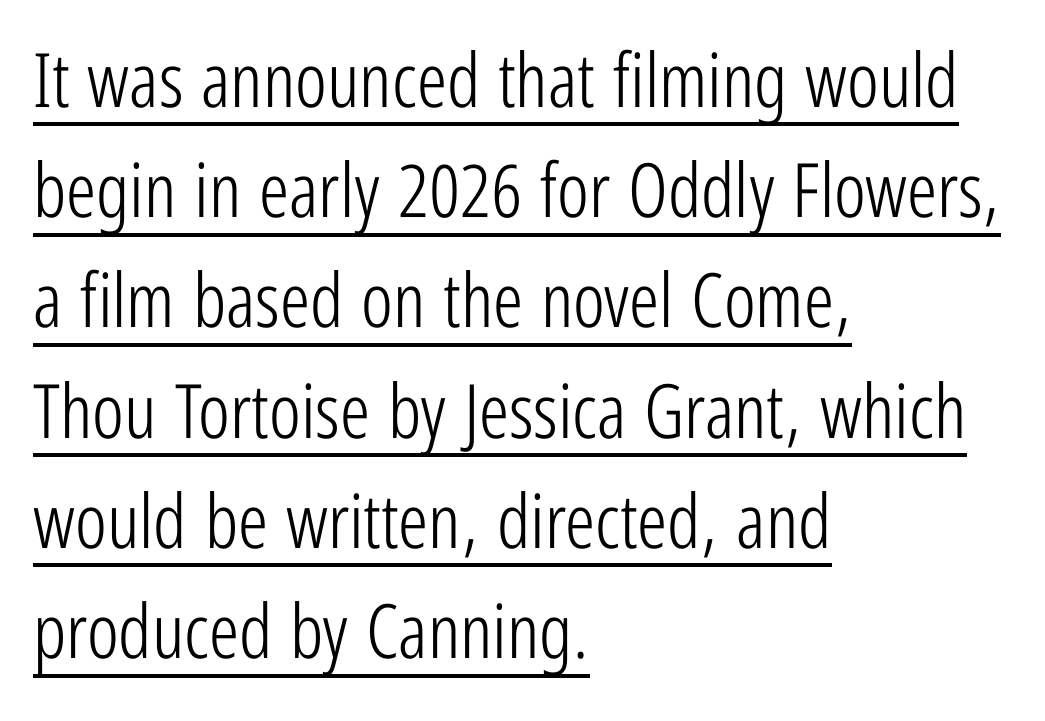
The type sits square on the baseline with zero lean. These characters rest on top of a visible drawn line. These lines are composed in type without serifs. The cut favours lightness, reaching ordinary text weight at its darkest.
